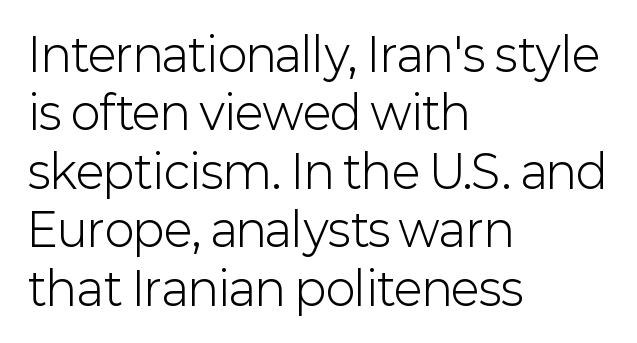
The image shows 45 px light sans-serif type, upright; set left-aligned, normal line spacing (1.3x), normal letter spacing, not underlined; low stroke contrast and a medium x-height.
